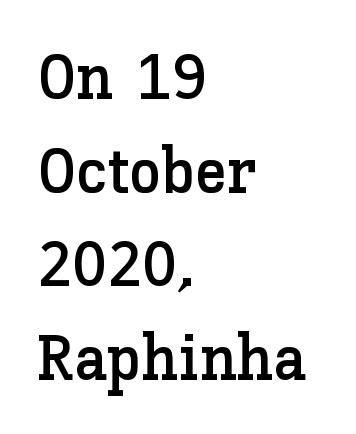
Honestly, the letter spacing is just normal — you wouldn't notice it. The specimen reads as upright at a glance. Spacing verdict: proportional, widths tailored to each character. Letters rest on an invisible, unmarked baseline. Where is the straight margin? On the left. This sample keeps an unexceptional amount of space between lines.
